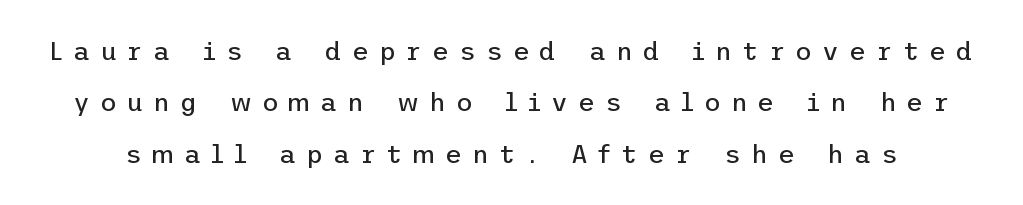
The image shows 26 px text type, upright; set loose line spacing (1.98x), unusually wide letter spacing (+0.38 em), not underlined.
